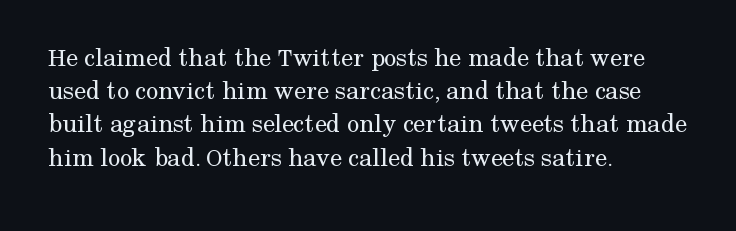
The image shows 27 px text type, upright; set left-aligned, line spacing 1.23x, normal letter spacing, not underlined.
